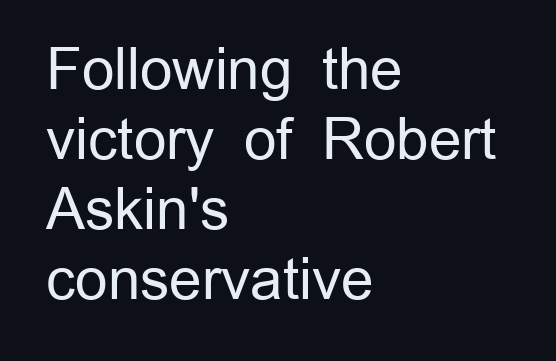
The baseline area is clear. Italic: no, the glyphs are upright roman. You could not count columns in this text — the font is proportionally spaced. These glyphs show unthickened strokes, regular width or finer. The passage shown has conventional tracking throughout.
